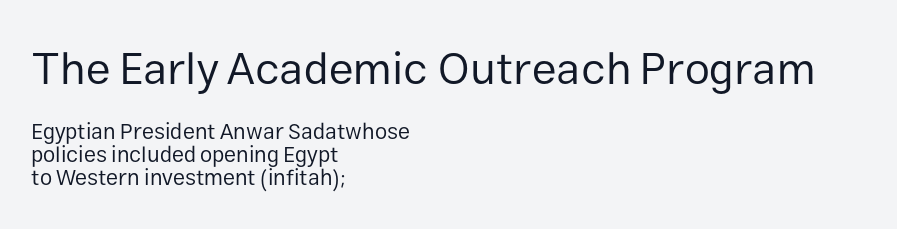
{"serif": "no", "italic": "no", "bold": "no", "weight": "regular", "width": "normal", "stroke_contrast": "low", "x_height": "medium", "monospaced": "no", "underline": "no", "align": "left", "line_spacing": "tight", "line_spacing_ratio": 1.03, "letter_spacing": "normal", "letter_spacing_em": 0.0, "larger_block": "first", "size_ratio": 2.05, "glyph_px": 45}
